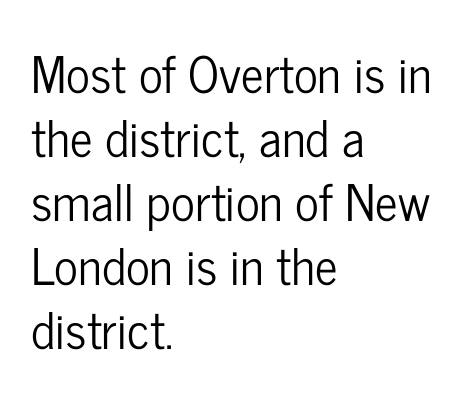
The image shows 50 px condensed sans-serif type, upright; set left-aligned, normal line spacing (1.28x), normal letter spacing, not underlined; low stroke contrast and a medium x-height.
